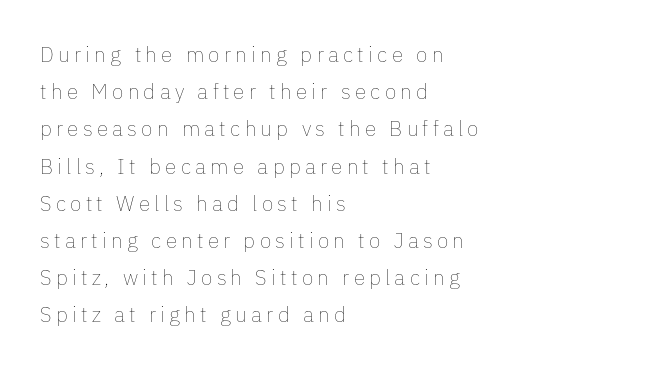
The image shows 21 px text type, upright; set left-aligned, line spacing 1.77x, unusually wide letter spacing (+0.2 em), not underlined.
